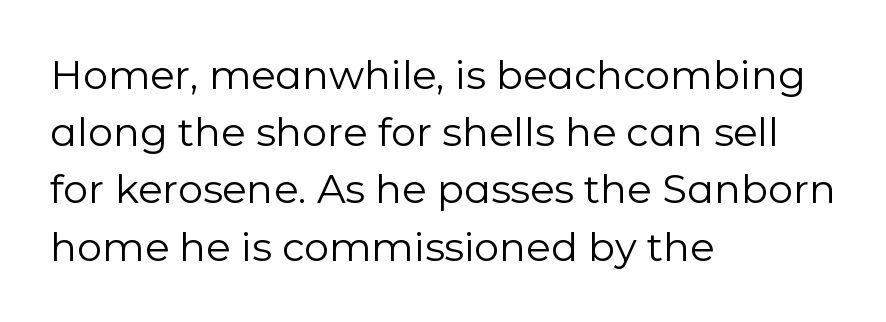
{"serif": "no", "italic": "no", "bold": "no", "weight": "regular", "width": "normal", "stroke_contrast": "low", "x_height": "medium", "monospaced": "no", "underline": "no", "align": "left", "line_spacing": "normal", "line_spacing_ratio": 1.43, "letter_spacing": "normal", "letter_spacing_em": 0.0, "glyph_px": 40}
